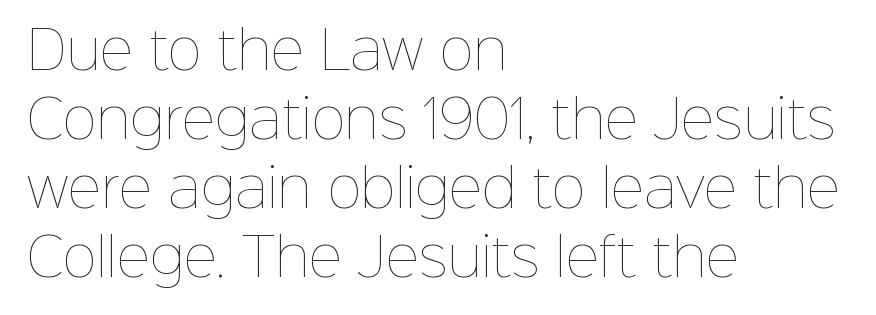
A classic flush-left, rag-right setting is used for this passage. The strip under each line holds only bare page. Ordinary non-slanted type is in use. Stem width sits at or under what a default text font uses.
